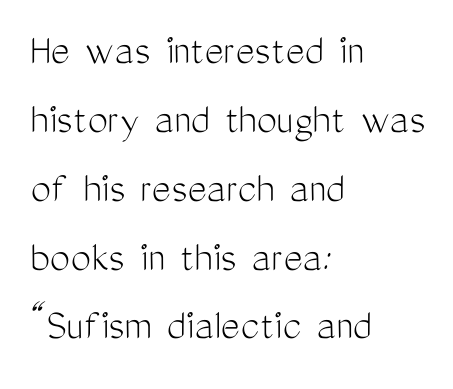
Note: no serifs on the glyphs. Does extra space separate the letters? No, they use regular spacing. This sample is left-justified, so line endings fall wherever the words run out. Varying glyph widths throughout — classic text-font behaviour. These lines were composed using upright roman letters. The space directly below the letters is spotless.
